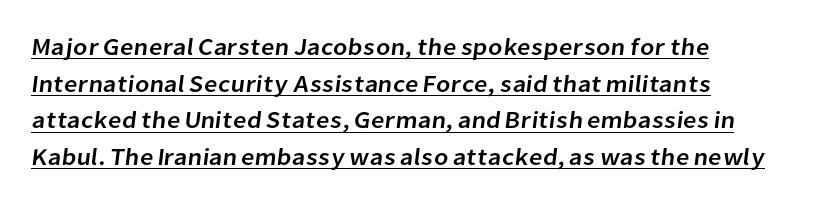
Here the glyphs are tracked normally, forming tight word shapes. These lines sit exactly where default settings would place them. This is underlined copy, the kind a proofreader might mark for attention. If you drew a ruler down the left edge, every line would touch it.
